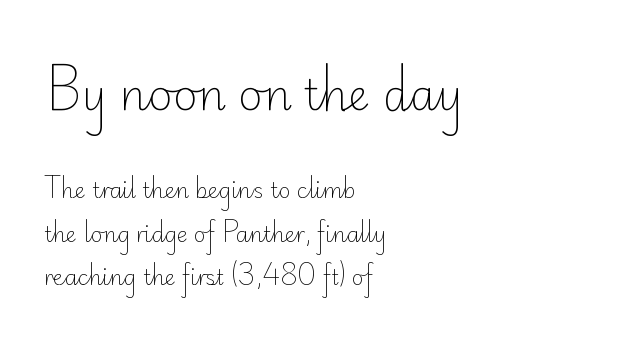
The passage shown is typed in a proportional face where columns would drift. Default kerning and tracking; the words read as compact shapes. The face looks like a standard text weight, possibly lighter. A typesetter would mark this as roman, not italic.
